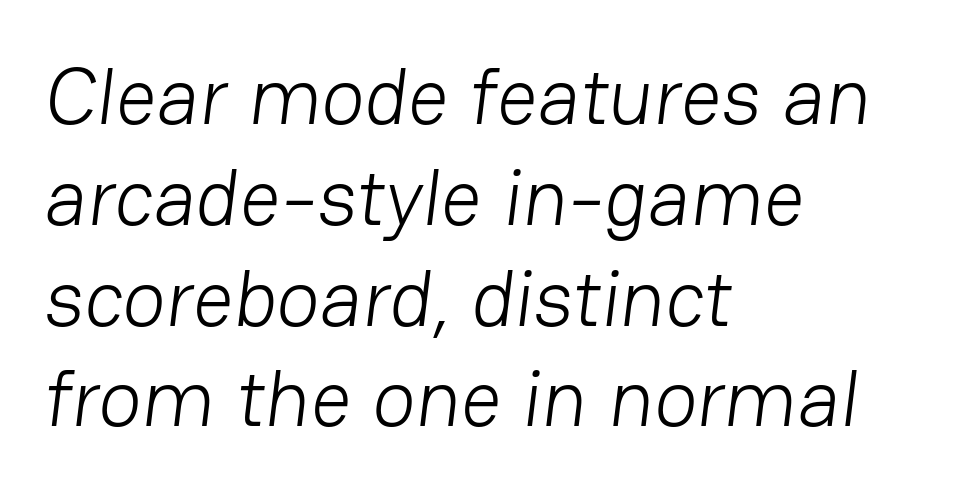
The designer went with a sans here, leaving each stem footless. Weight: regular or lighter. The paragraph shown leans on its left margin. Students, observe: this is what conventionally led text looks like.
